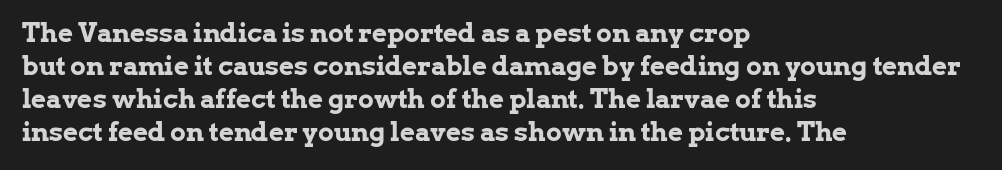
{"italic": "no", "bold": "yes", "underline": "no", "align": "left", "line_spacing": "normal", "line_spacing_ratio": 1.27, "letter_spacing": "normal", "letter_spacing_em": 0.0, "glyph_px": 26}
